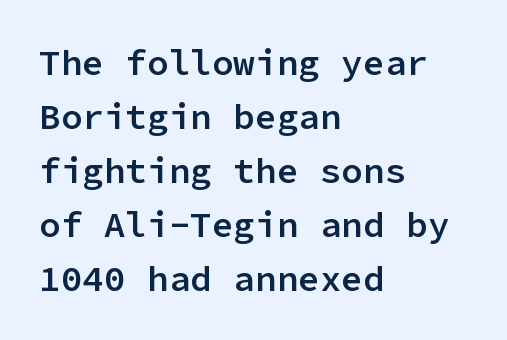
Q: Is the text bold? A: Semi-bold.
Q: Is the text italic (slanted)? A: No, it is upright.
Q: Is the typeface a serif or a sans-serif typeface? A: Sans-serif.
Q: Is the text underlined? A: No.
Q: How is the paragraph aligned? A: Left-aligned.
Q: Is the spacing between letters normal or unusually wide? A: Normal.
Q: Is the spacing between lines tight, normal or loose? A: Normal.
Q: Width (condensed, normal, or wide)? A: Normal.
Q: Stroke contrast? A: Low.
Q: x-height? A: Medium.
Q: Monospaced? A: Yes.
